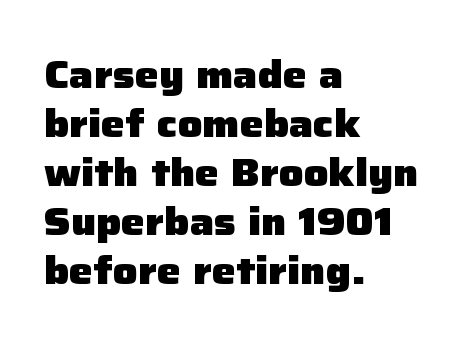
Q: Is the text bold? A: Yes.
Q: Is the text italic (slanted)? A: No, it is upright.
Q: Is the typeface a serif or a sans-serif typeface? A: Sans-serif.
Q: Is the text underlined? A: No.
Q: How is the paragraph aligned? A: Left-aligned.
Q: Is the spacing between letters normal or unusually wide? A: Normal.
Q: Is the spacing between lines tight, normal or loose? A: Normal.
Q: Width (condensed, normal, or wide)? A: Normal.
Q: Stroke contrast? A: Low.
Q: x-height? A: Medium.
Q: Monospaced? A: No.
